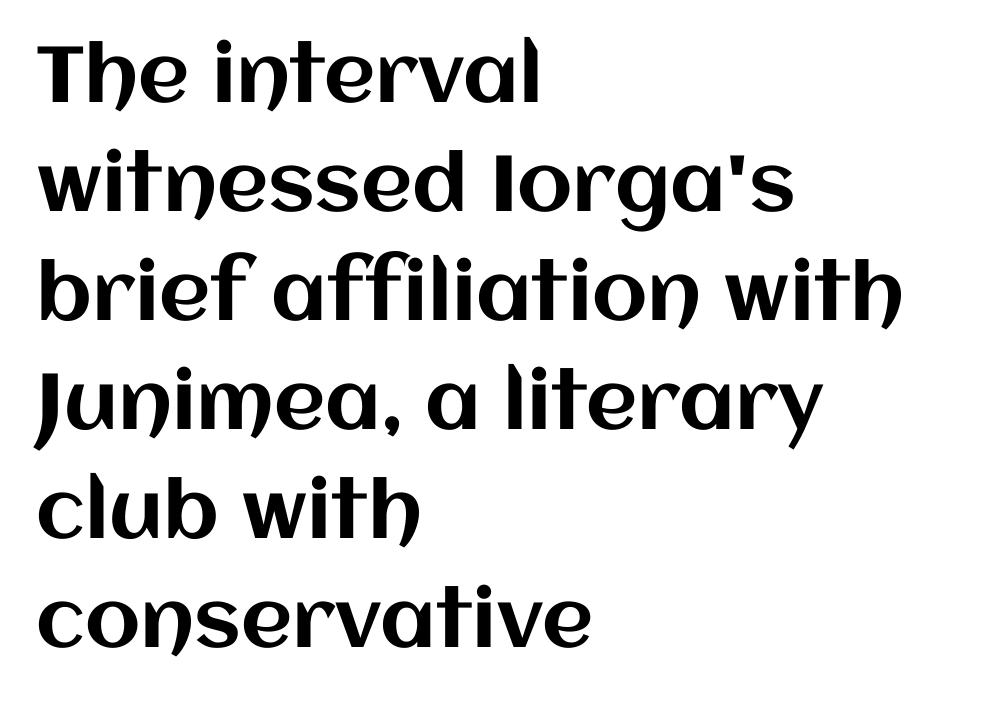
Q: Is the text italic (slanted)? A: No, it is upright.
Q: Is the text underlined? A: No.
Q: How is the paragraph aligned? A: Left-aligned.
Q: Is the spacing between letters normal or unusually wide? A: Normal.
Q: Is the spacing between lines tight, normal or loose? A: Normal.
Q: Width (condensed, normal, or wide)? A: Normal.
Q: Stroke contrast? A: Medium.
Q: x-height? A: Large.
Q: Monospaced? A: No.
